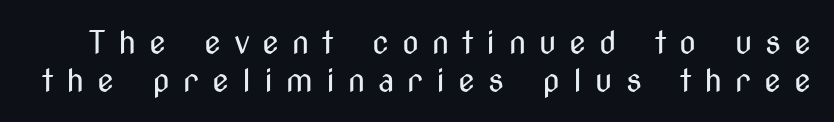
The image shows 31 px regular-weight, condensed sans-serif type, upright; set line spacing 1.21x, unusually wide letter spacing (+0.42 em), not underlined; medium stroke contrast and a medium x-height.
